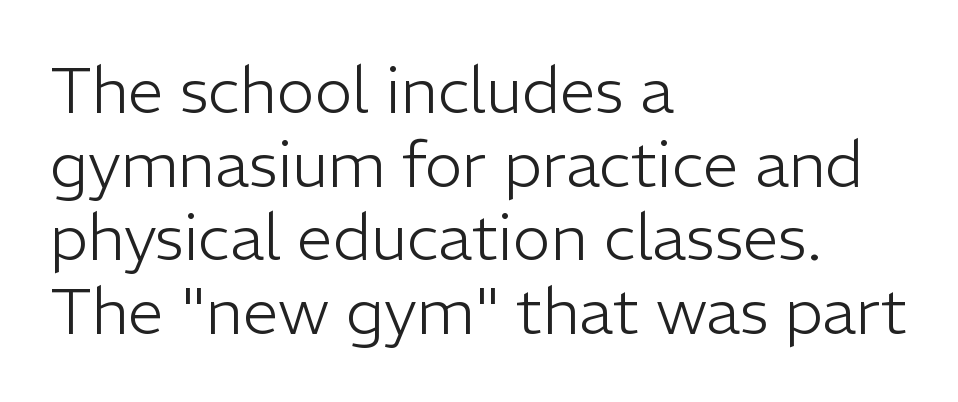
The image shows 64 px light sans-serif type, upright; set left-aligned, tight line spacing (1.15x), normal letter spacing, not underlined; low stroke contrast and a medium x-height.
